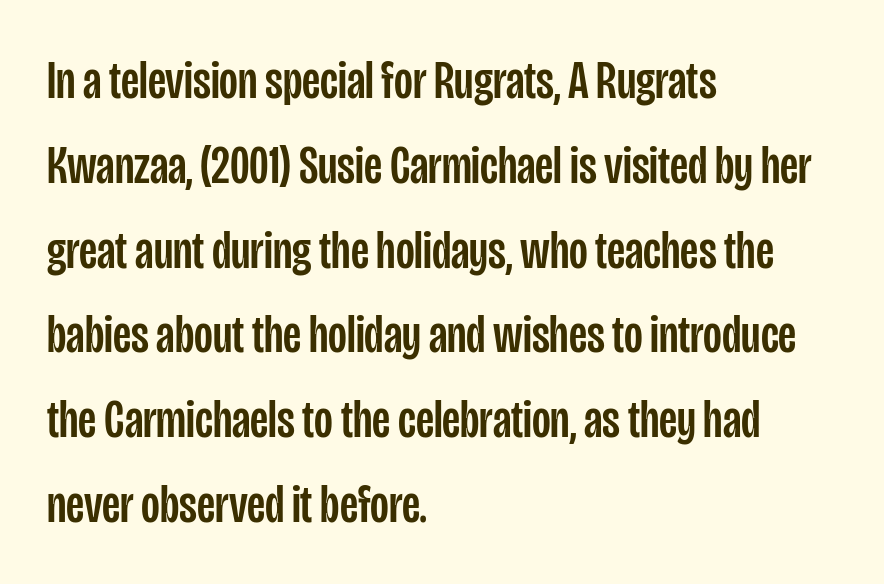
Rows of type keep a routine distance in the vertical direction. Quick note: not italic, upright. The passage is arranged the way most books set body copy — flush left. Here the glyphs are tracked normally, forming tight word shapes.
